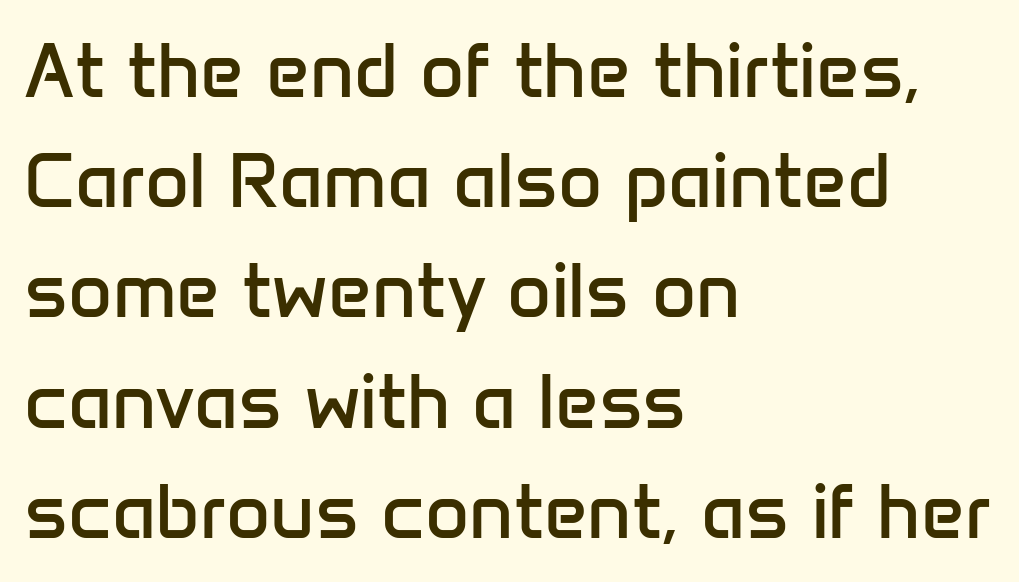
The image shows 76 px regular-weight sans-serif type, upright; set left-aligned, normal line spacing (1.45x), normal letter spacing, not underlined; low stroke contrast and a medium x-height.
